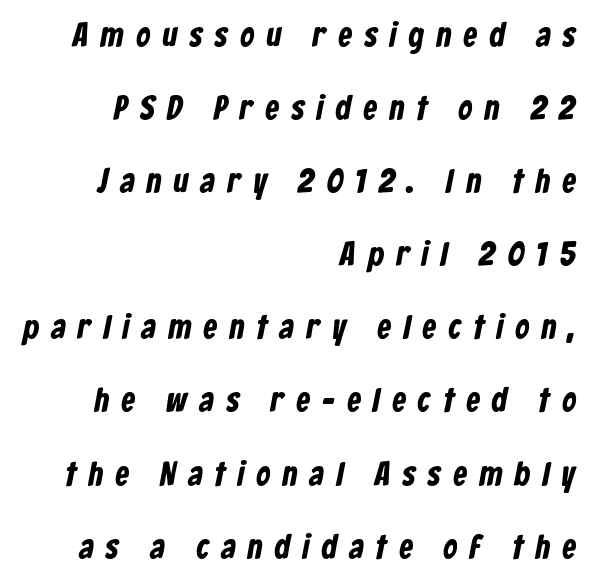
{"serif": "no", "width": "condensed", "stroke_contrast": "low", "x_height": "medium", "monospaced": "no", "underline": "no", "align": "right", "line_spacing": "loose", "line_spacing_ratio": 2.15, "letter_spacing": "wide", "letter_spacing_em": 0.37, "glyph_px": 34}
